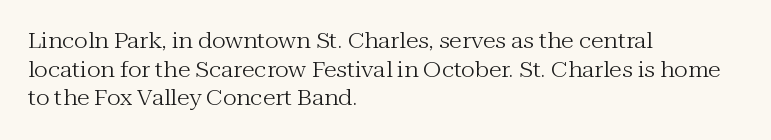
The image shows 21 px text type, upright; set left-aligned, normal line spacing (1.36x), normal letter spacing, not underlined.
